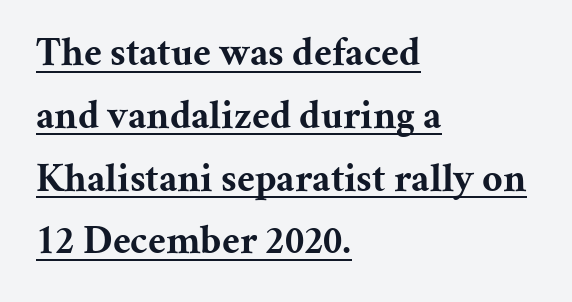
The image shows 40 px bold serif type, upright; set left-aligned, normal line spacing (1.57x), normal letter spacing, underlined; medium stroke contrast and a medium x-height.
